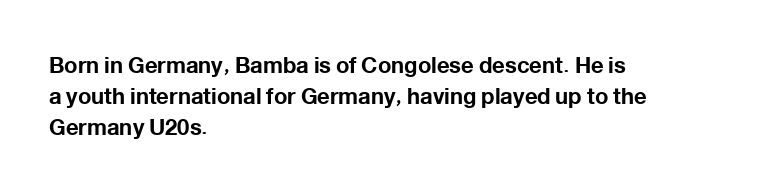
Q: Is the text bold? A: Yes.
Q: Is the text italic (slanted)? A: No, it is upright.
Q: Is the text underlined? A: No.
Q: How is the paragraph aligned? A: Left-aligned.
Q: Is the spacing between letters normal or unusually wide? A: Normal.
Q: Is the spacing between lines tight, normal or loose? A: Normal.
